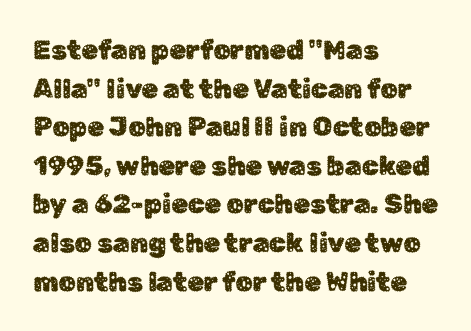
{"italic": "no", "underline": "no", "align": "left", "line_spacing": "normal", "line_spacing_ratio": 1.43, "letter_spacing": "normal", "letter_spacing_em": 0.0, "glyph_px": 27}
